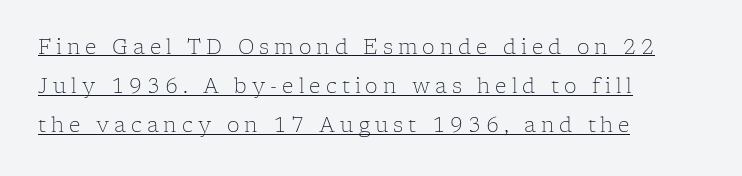
The image shows 20 px text type, upright; set left-aligned, loose line spacing (1.96x), unusually wide letter spacing (+0.25 em), underlined.
